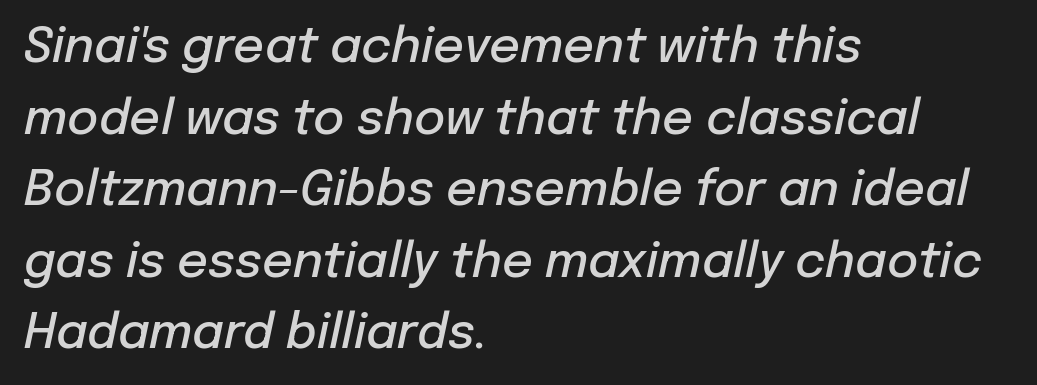
{"italic": "yes", "lean": "right", "slant_degrees": 12, "bold": "semi", "weight": "semibold", "width": "normal", "stroke_contrast": "low", "x_height": "medium", "monospaced": "no", "underline": "no", "align": "left", "line_spacing": "normal", "line_spacing_ratio": 1.49, "letter_spacing": "normal", "letter_spacing_em": 0.0, "glyph_px": 48}
